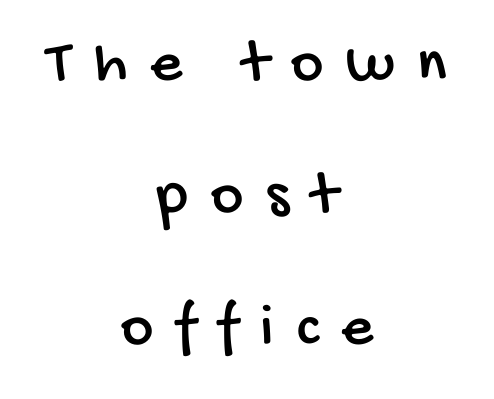
{"serif": "no", "width": "condensed", "stroke_contrast": "low", "x_height": "large", "monospaced": "no", "underline": "no", "align": "center", "line_spacing": "loose", "line_spacing_ratio": 2.13, "letter_spacing": "wide", "letter_spacing_em": 0.37, "glyph_px": 62}
